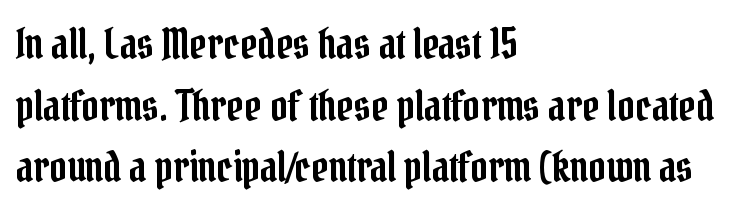
{"serif": "yes", "italic": "no", "width": "condensed", "stroke_contrast": "low", "x_height": "medium", "monospaced": "no", "underline": "no", "align": "left", "line_spacing": "normal", "line_spacing_ratio": 1.47, "letter_spacing": "normal", "letter_spacing_em": 0.0, "glyph_px": 42}
